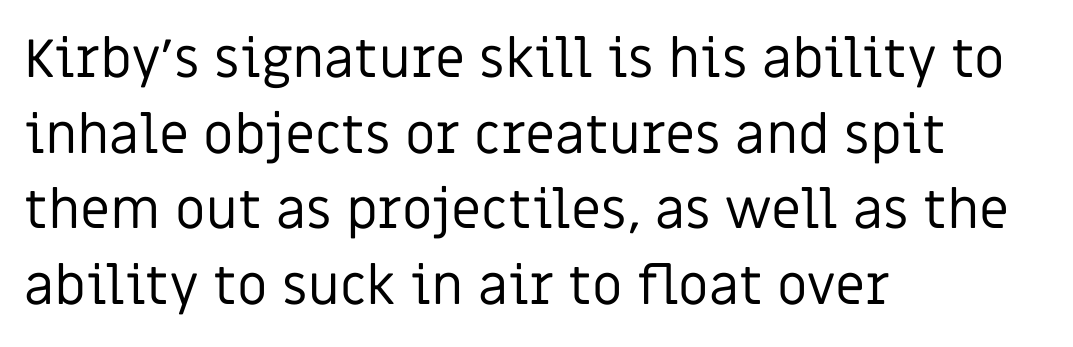
This sample uses a sans-serif face. It's the straight-up-and-down kind of type. Which margin do the lines hug? The left one — the right edge is uneven. Horizontal bands of white between lines are of average thickness. This is not heavy type; no bold has been used. In terms of letterspacing, this is plain default setting.
